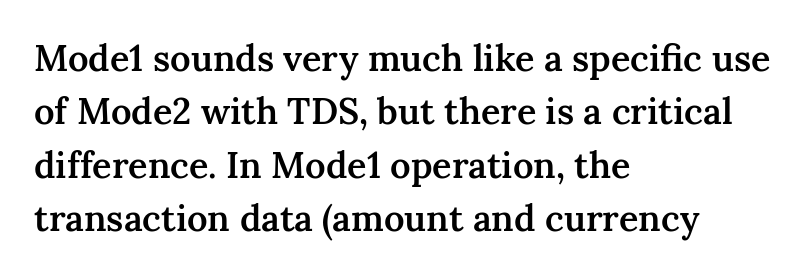
Evenly set lines give the paragraph a standard silhouette. This sample uses an upright cut, with every glyph sitting square on the baseline. The space beneath each line is pristine and unruled. Letterform terminals end in serifs throughout the passage. Look at the tracking — it's just the regular setting, nothing added. The rag falls on the right side of this text block.
